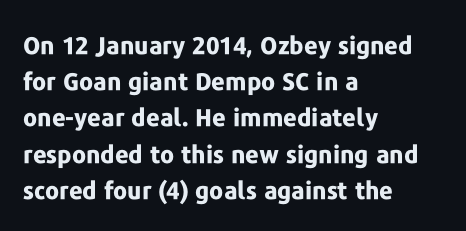
The image shows 24 px bold type, upright; set left-aligned, normal line spacing (1.51x), normal letter spacing, not underlined.
